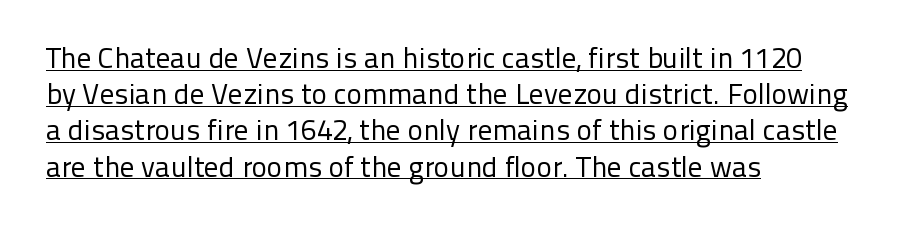
The image shows 29 px regular-weight sans-serif type, upright; set left-aligned, normal line spacing (1.25x), normal letter spacing, underlined; low stroke contrast and a medium x-height.
